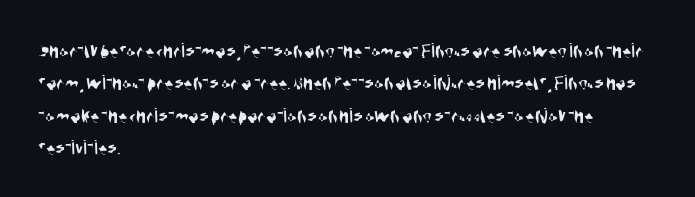
{"underline": "no", "align": "left", "line_spacing": "normal", "line_spacing_ratio": 1.47, "letter_spacing": "normal", "letter_spacing_em": 0.0, "glyph_px": 22}
